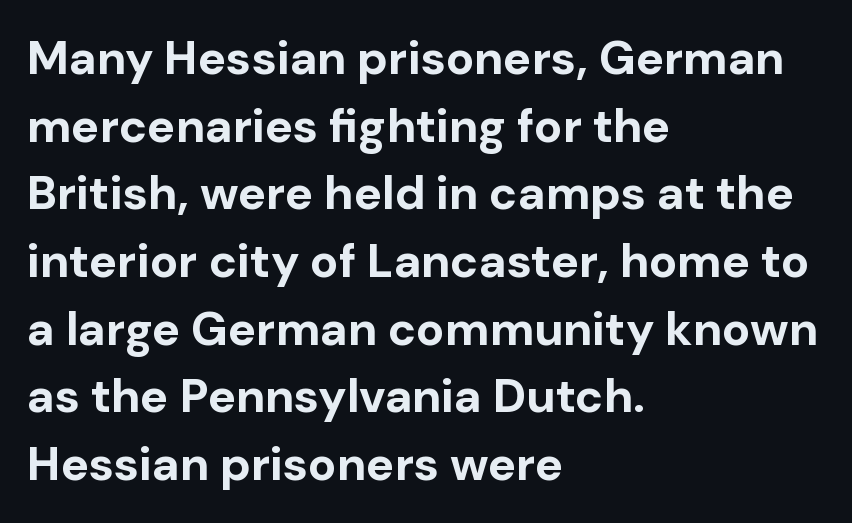
Q: Is the text bold? A: Yes.
Q: Is the text italic (slanted)? A: No, it is upright.
Q: Is the typeface a serif or a sans-serif typeface? A: Sans-serif.
Q: Is the text underlined? A: No.
Q: How is the paragraph aligned? A: Left-aligned.
Q: Is the spacing between letters normal or unusually wide? A: Normal.
Q: Is the spacing between lines tight, normal or loose? A: Normal.
Q: Width (condensed, normal, or wide)? A: Normal.
Q: Stroke contrast? A: Low.
Q: x-height? A: Medium.
Q: Monospaced? A: No.
